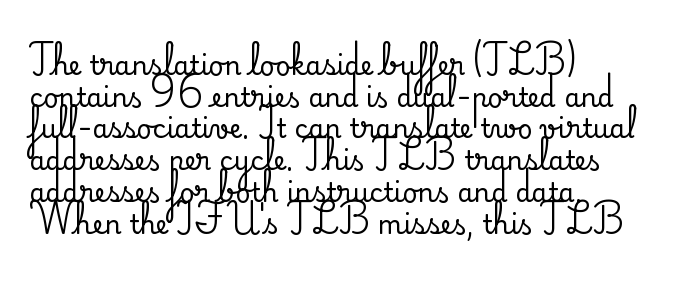
{"italic": "no", "underline": "no", "align": "left", "line_spacing_ratio": 1.22, "letter_spacing": "normal", "letter_spacing_em": 0.0, "glyph_px": 26}
